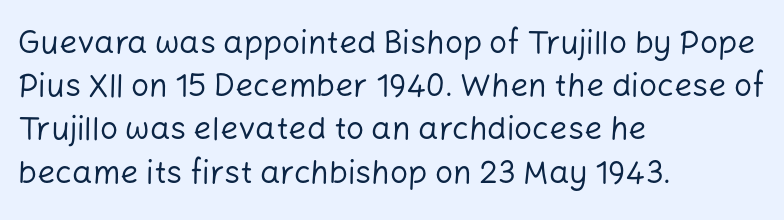
Bold? No — there's no thickening of the strokes. A normal amount of white space separates one row of letters from the next. Examine the stroke ends and you'll find no serifs. Descenders are the only things crossing below the line. Is this a fixed-width face? No — the glyphs have proportional, varying widths. You can tell it's not italic because the verticals are truly vertical.
